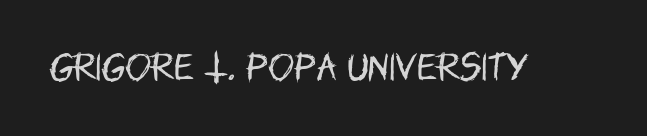
{"serif": "no", "italic": "no", "bold": "no", "weight": "regular", "width": "condensed", "stroke_contrast": "low", "x_height": "large", "monospaced": "no", "underline": "no", "letter_spacing": "normal", "letter_spacing_em": 0.0, "glyph_px": 31}
